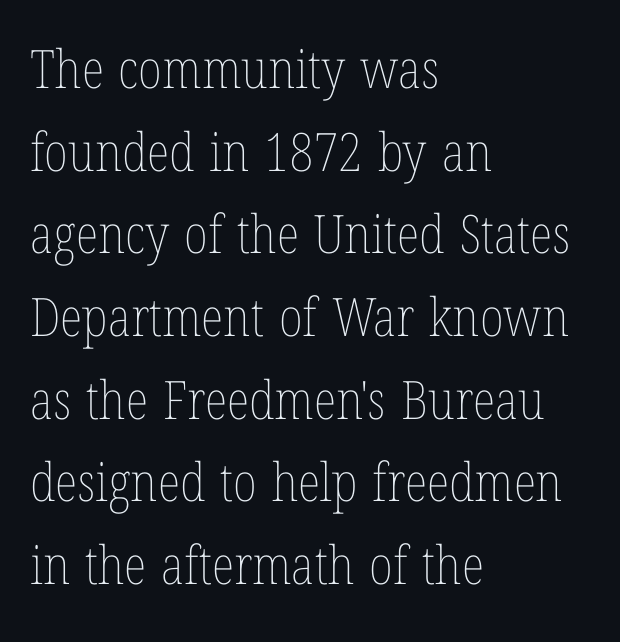
Q: Is the text bold? A: No.
Q: Is the text italic (slanted)? A: No, it is upright.
Q: Is the text underlined? A: No.
Q: How is the paragraph aligned? A: Left-aligned.
Q: Is the spacing between letters normal or unusually wide? A: Normal.
Q: Is the spacing between lines tight, normal or loose? A: Normal.
Q: Width (condensed, normal, or wide)? A: Condensed.
Q: Stroke contrast? A: Low.
Q: x-height? A: Medium.
Q: Monospaced? A: No.
